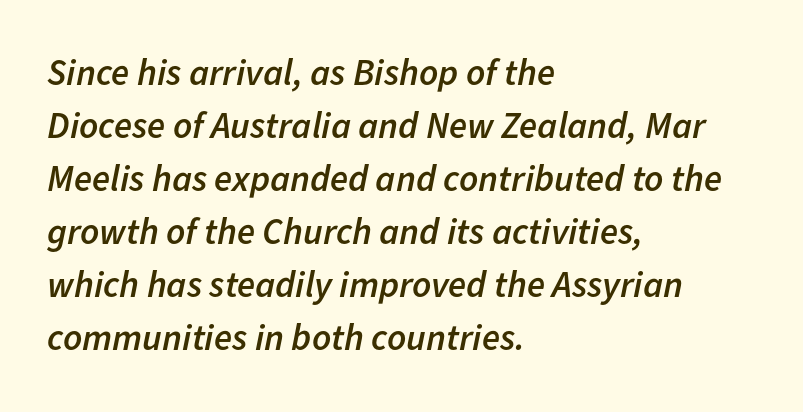
The space between consecutive lines is moderate. Is the type slanted? Yes — the strokes lean at a clear angle. These lines are rendered in a variable-pitch font. Default kerning and tracking; the words read as compact shapes.
